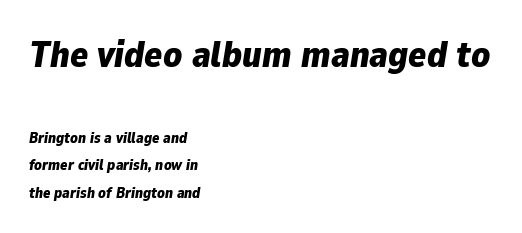
The image shows 37 px bold type, italic (leaning right); set left-aligned, line spacing 1.84x, normal letter spacing, not underlined; the first (top) block is 2.47x larger; low stroke contrast and a medium x-height.
